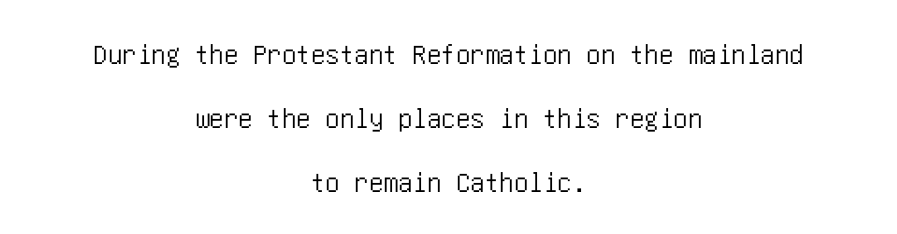
The image shows 29 px condensed sans-serif type, upright; set centered, loose line spacing (2.2x), normal letter spacing, not underlined; low stroke contrast and a large x-height.
